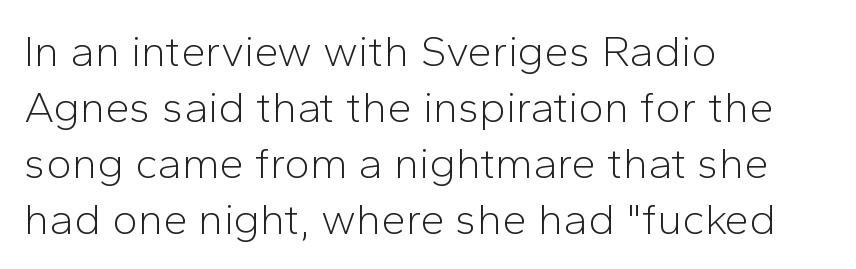
No italicization has been applied; the sample stays upright. Nobody drew a line under any word here. Check where the strokes stop: nothing finishes them off — pure sans. Weight: in the light-to-regular range. Vertical spacing — default.
